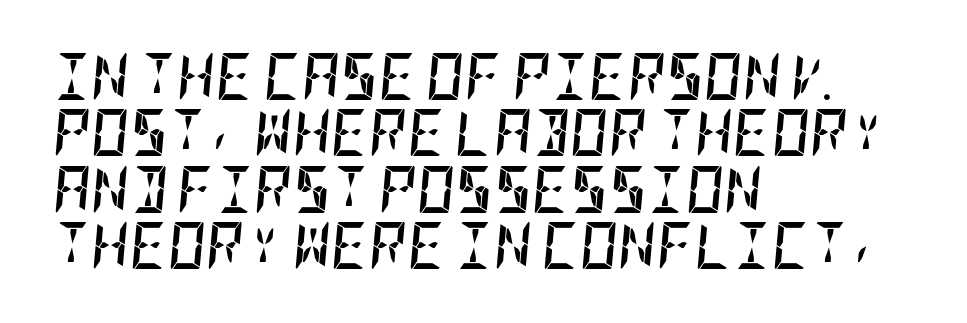
How are the letters spaced? Ordinarily, with no added tracking. Visually the block forms a straight wall on the left and a jagged coastline on the right. Students, this is bold: see how much ink each stroke carries. Does the lettering tilt? It does — this is italic. The space directly below the letters is spotless.
